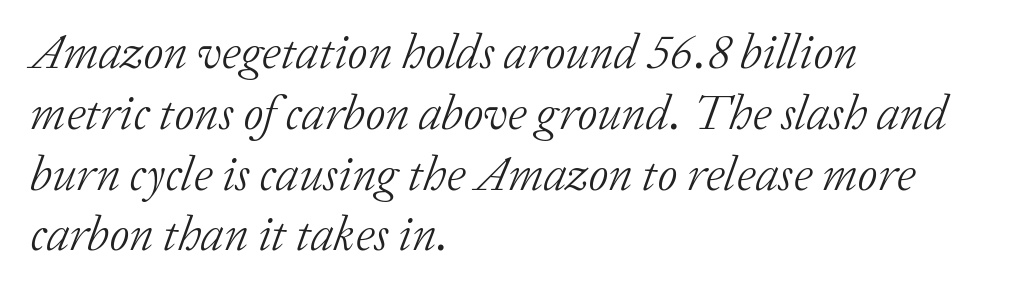
A serif font was chosen for this passage. Character widths vary here, with narrow letters taking less room than wide ones. Each word holds together tightly as a unit, with standard inter-letter gaps. The cut favours lightness, reaching ordinary text weight at its darkest.
